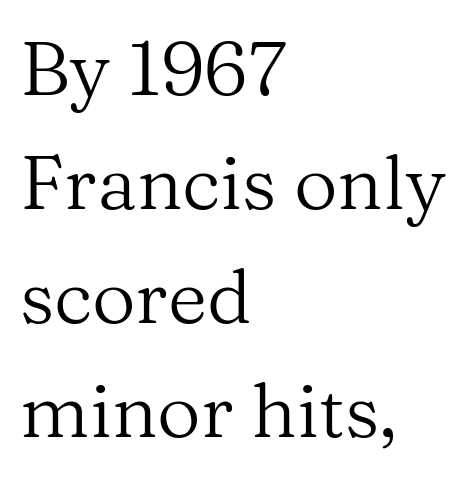
The glyphs in this specimen are seriffed. How would I describe the line gaps? Plain and ordinary. Descenders are the only things crossing below the line. A classic flush-left, rag-right setting is used for this passage. The passage shown is typed in a proportional face where columns would drift. Upright lettering throughout.
